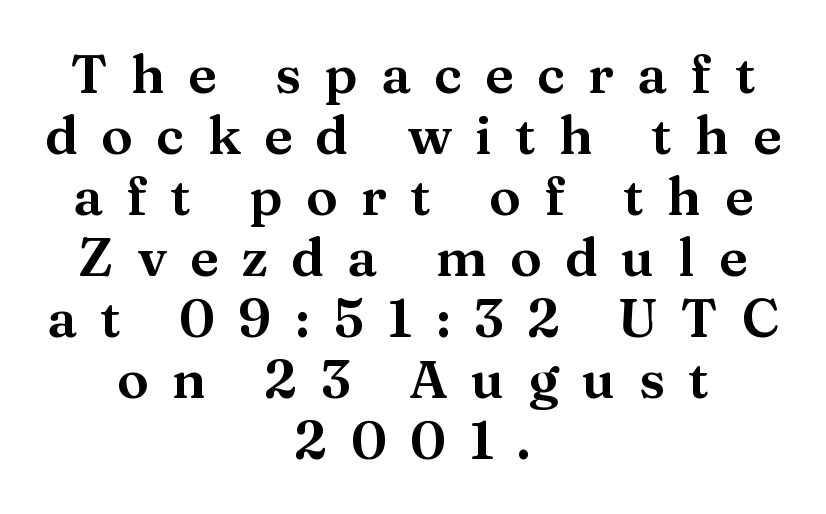
Is this a fixed-width face? No — the glyphs have proportional, varying widths. Does extra space separate the letters? Yes, quite a lot of it. Old-style or modern, the face here clearly has serifs. Tightly led — the rows are bunched.
